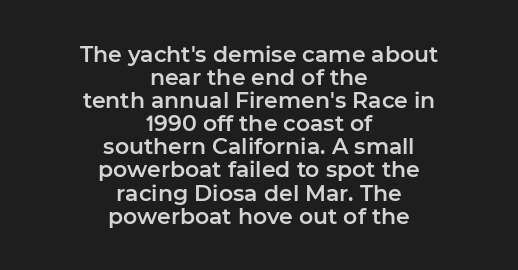
Q: Is the text italic (slanted)? A: No, it is upright.
Q: Is the text underlined? A: No.
Q: How is the paragraph aligned? A: Centered.
Q: Is the spacing between letters normal or unusually wide? A: Normal.
Q: Is the spacing between lines tight, normal or loose? A: Tight.
